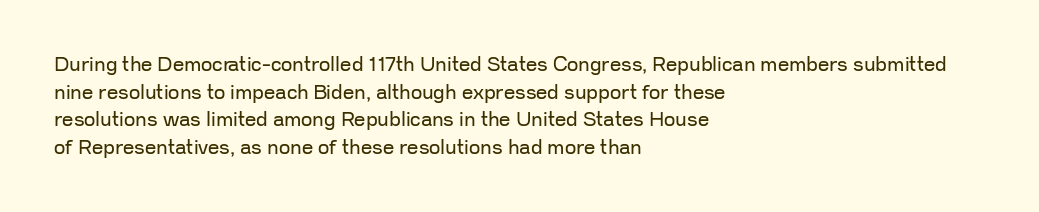
This rendering leaves character spacing at its baseline value. These lines stack with their left ends in a neat column. Reading down the column, the eye jumps a familiar distance to each next line. Stroke mass is kept to a normal reading level or below. Unlike italic type, these characters show no tilt at all. No word sits above an underline.
